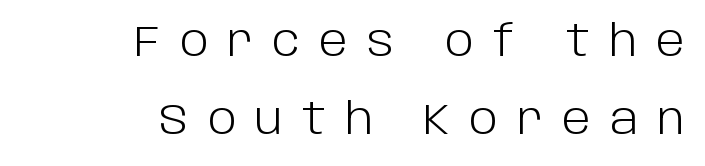
Q: Is the text bold? A: No.
Q: Is the text italic (slanted)? A: No, it is upright.
Q: Is the typeface a serif or a sans-serif typeface? A: Sans-serif.
Q: Is the text underlined? A: No.
Q: How is the paragraph aligned? A: Right-aligned.
Q: Is the spacing between letters normal or unusually wide? A: Unusually wide.
Q: Width (condensed, normal, or wide)? A: Normal.
Q: Stroke contrast? A: Low.
Q: x-height? A: Large.
Q: Monospaced? A: No.
